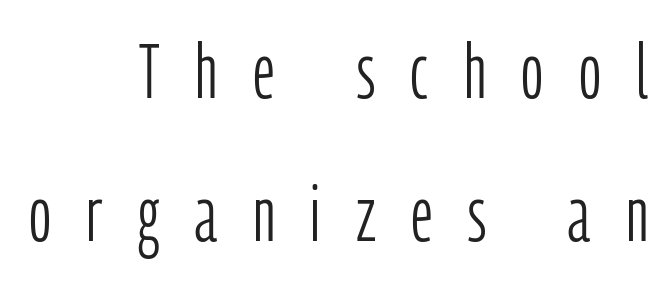
Q: Is the text bold? A: No.
Q: Is the text italic (slanted)? A: No, it is upright.
Q: Is the typeface a serif or a sans-serif typeface? A: Sans-serif.
Q: Is the text underlined? A: No.
Q: How is the paragraph aligned? A: Right-aligned.
Q: Is the spacing between letters normal or unusually wide? A: Unusually wide.
Q: Width (condensed, normal, or wide)? A: Condensed.
Q: Stroke contrast? A: Low.
Q: x-height? A: Medium.
Q: Monospaced? A: No.
